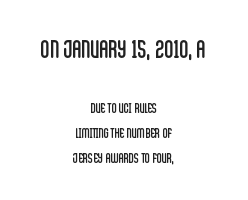
Q: Is the text bold? A: No.
Q: Is the text italic (slanted)? A: No, it is upright.
Q: Is the text underlined? A: No.
Q: How is the paragraph aligned? A: Centered.
Q: Is the spacing between letters normal or unusually wide? A: Normal.
Q: Which block of text is set in a larger size, the first (top) or the second (bottom)? A: The first (top) one.
